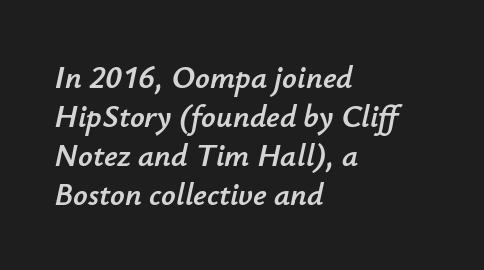
The image shows 32 px text type, italic (leaning right); set left-aligned, line spacing 1.22x, normal letter spacing, not underlined; low stroke contrast and a small x-height.
